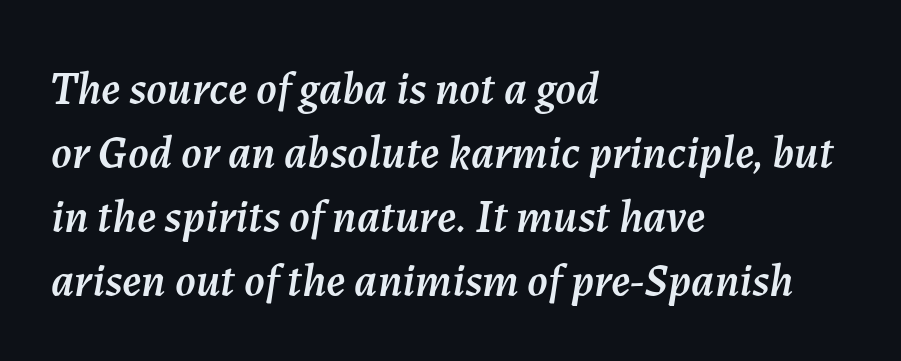
{"italic": "yes", "lean": "right", "slant_degrees": 7, "width": "normal", "stroke_contrast": "medium", "x_height": "medium", "monospaced": "no", "underline": "no", "align": "left", "line_spacing": "normal", "line_spacing_ratio": 1.39, "letter_spacing": "normal", "letter_spacing_em": 0.0, "glyph_px": 46}
